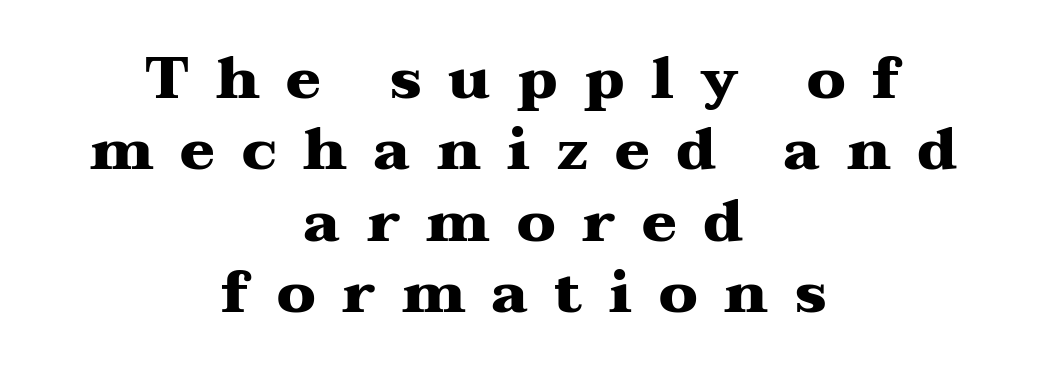
Tracking value appears strongly positive — letters spread wide. Just letters on the line, the space beneath them empty. A typesetter would label this face a serif. A centered setting, common on invitations and titles, is used for this passage. Spacing verdict: proportional, widths tailored to each character. In terms of posture, this sample is upright.
